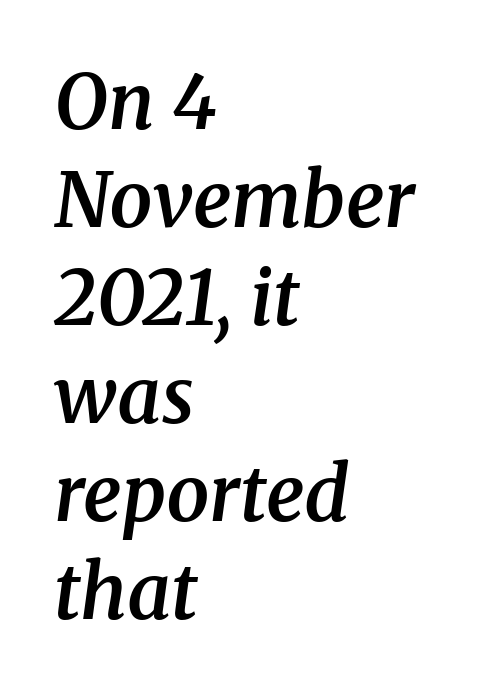
Q: Is the text bold? A: Semi-bold.
Q: Is the text italic (slanted)? A: Yes, it leans right by about 8 degrees.
Q: Is the typeface a serif or a sans-serif typeface? A: Serif.
Q: Is the text underlined? A: No.
Q: How is the paragraph aligned? A: Left-aligned.
Q: Is the spacing between letters normal or unusually wide? A: Normal.
Q: Is the spacing between lines tight, normal or loose? A: Normal.
Q: Width (condensed, normal, or wide)? A: Normal.
Q: Stroke contrast? A: Medium.
Q: x-height? A: Medium.
Q: Monospaced? A: No.
